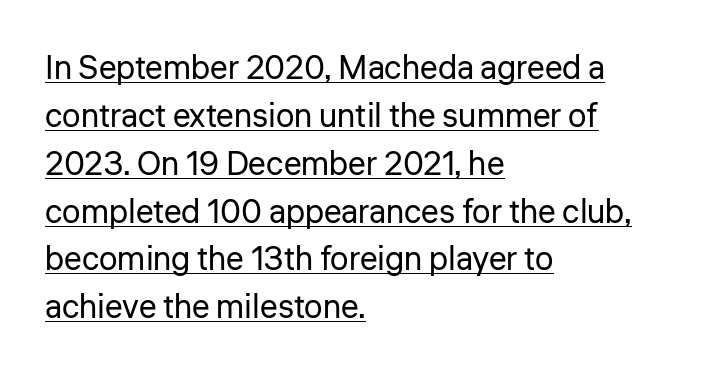
The image shows 33 px regular-weight sans-serif type, upright; set left-aligned, normal line spacing (1.45x), normal letter spacing, underlined; low stroke contrast and a medium x-height.
